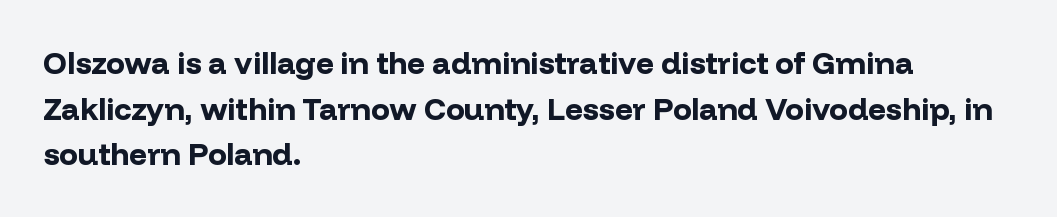
The image shows 31 px bold sans-serif type, upright; set left-aligned, normal line spacing (1.47x), normal letter spacing, not underlined; low stroke contrast and a medium x-height.
